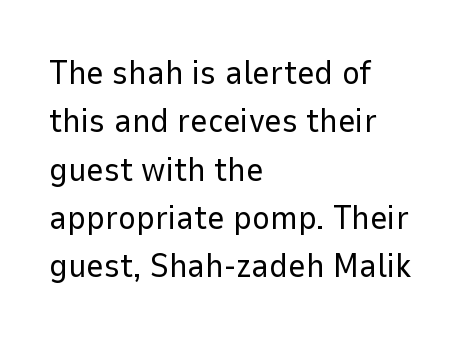
{"serif": "no", "italic": "no", "bold": "no", "weight": "regular", "width": "normal", "stroke_contrast": "low", "x_height": "medium", "monospaced": "no", "underline": "no", "align": "left", "line_spacing": "normal", "line_spacing_ratio": 1.42, "letter_spacing": "normal", "letter_spacing_em": 0.0, "glyph_px": 34}
